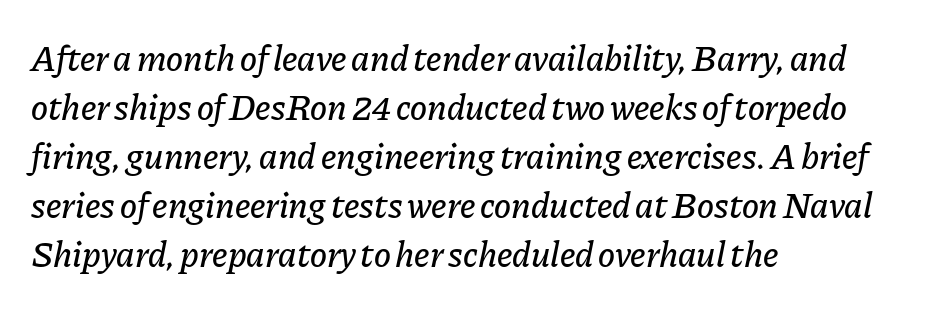
The rag falls on the right side of this text block. The letterforms sit shoulder to shoulder at normal distance. Clear beneath every line of the passage. The whole block is typeset with a tilt. Line spacing here is normal. The rendering uses natural spacing where letterforms have individual widths.
